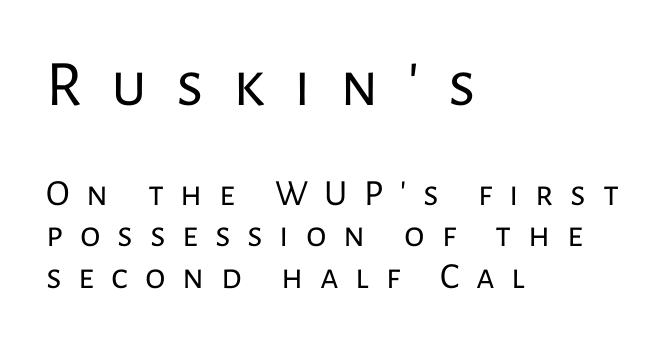
The text was rendered using a sans face with plain stroke endings. These lines huddle together more closely than default settings would place them. Heft: none added — not bold. Reading down the block, your eye returns to a fixed left position each line. The specimen omits any rule beneath the text block's lines.
